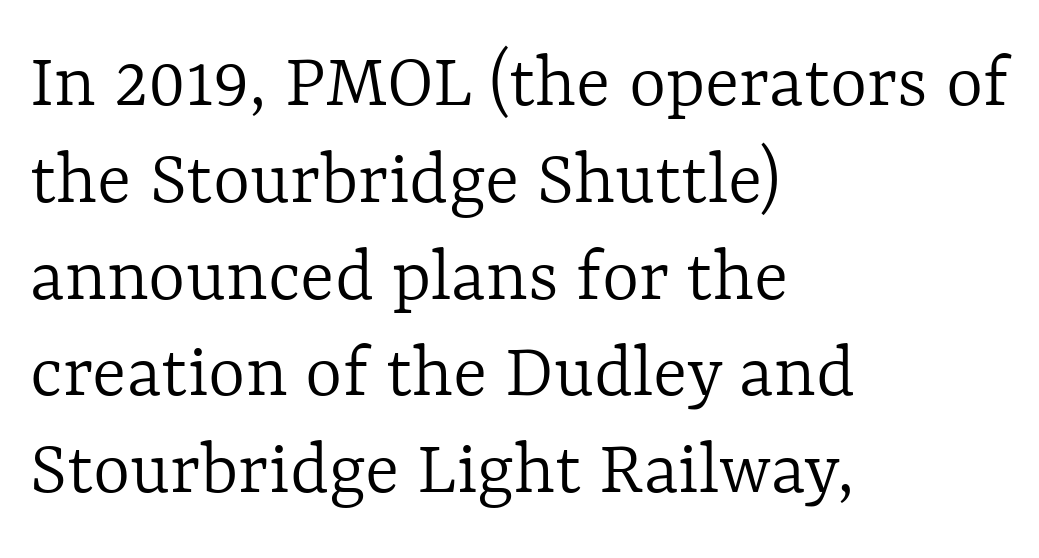
The string is rendered with underlining switched off. Here the designer chose a conventional face with non-uniform glyph widths. The paragraph has a hard left edge and a soft right edge. When letters stand straight like this, we call the style roman or upright. The strokes are not fattened; the text isn't bold. The face used here is rendered with its standard letterfit.
